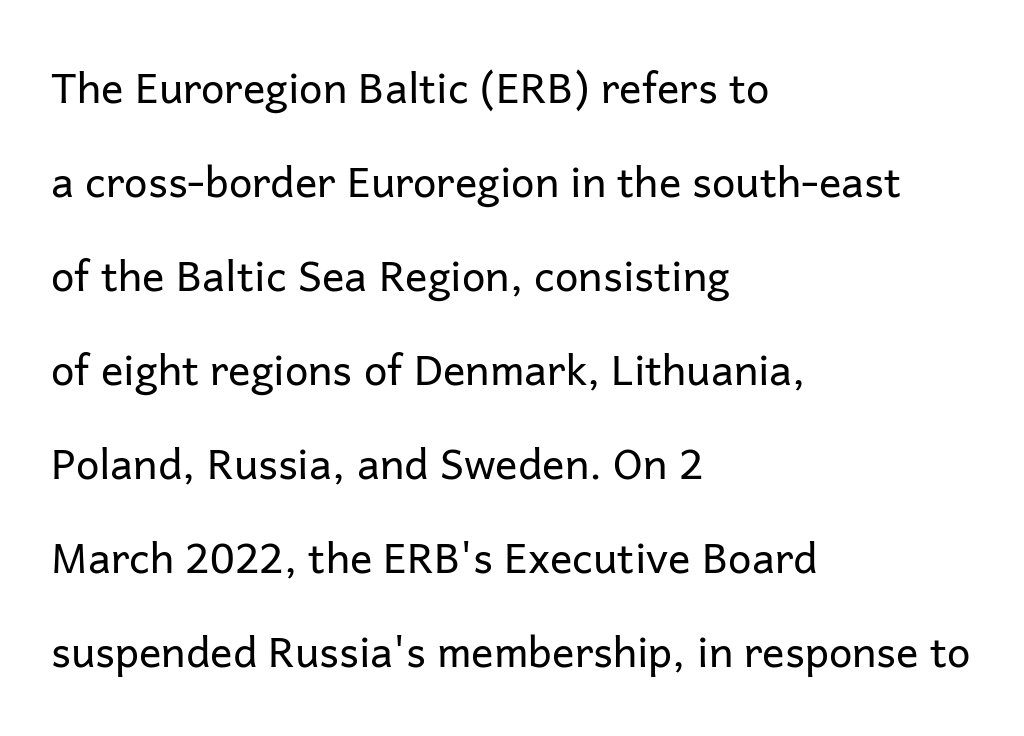
{"serif": "no", "italic": "no", "bold": "no", "weight": "regular", "width": "normal", "stroke_contrast": "low", "x_height": "medium", "monospaced": "no", "underline": "no", "align": "left", "line_spacing": "loose", "line_spacing_ratio": 2.24, "letter_spacing": "normal", "letter_spacing_em": 0.0, "glyph_px": 42}
